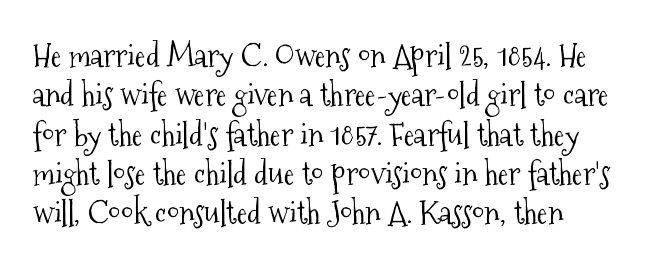
The image shows 32 px light, condensed serif type, upright; set left-aligned, line spacing 1.23x, normal letter spacing, not underlined; medium stroke contrast and a medium x-height.
